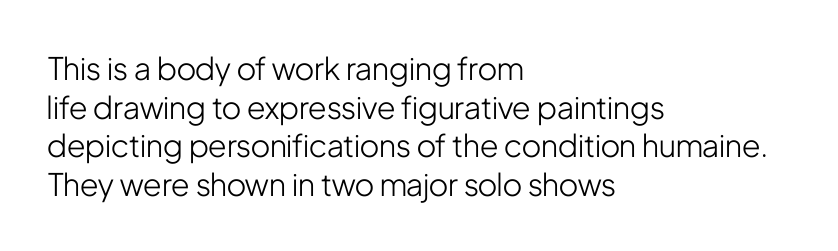
{"serif": "no", "italic": "no", "bold": "no", "weight": "light", "width": "condensed", "stroke_contrast": "low", "x_height": "medium", "monospaced": "no", "underline": "no", "align": "left", "line_spacing": "normal", "line_spacing_ratio": 1.25, "letter_spacing": "normal", "letter_spacing_em": 0.0, "glyph_px": 31}
